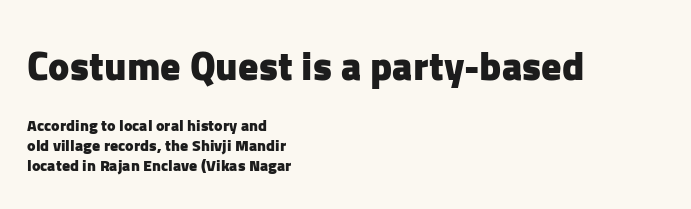
Q: Is the text bold? A: Yes.
Q: Is the text italic (slanted)? A: No, it is upright.
Q: Is the typeface a serif or a sans-serif typeface? A: Sans-serif.
Q: Is the text underlined? A: No.
Q: How is the paragraph aligned? A: Left-aligned.
Q: Is the spacing between letters normal or unusually wide? A: Normal.
Q: Is the spacing between lines tight, normal or loose? A: Normal.
Q: Which block of text is set in a larger size, the first (top) or the second (bottom)? A: The first (top) one.
Q: Width (condensed, normal, or wide)? A: Normal.
Q: Stroke contrast? A: Low.
Q: x-height? A: Medium.
Q: Monospaced? A: No.
